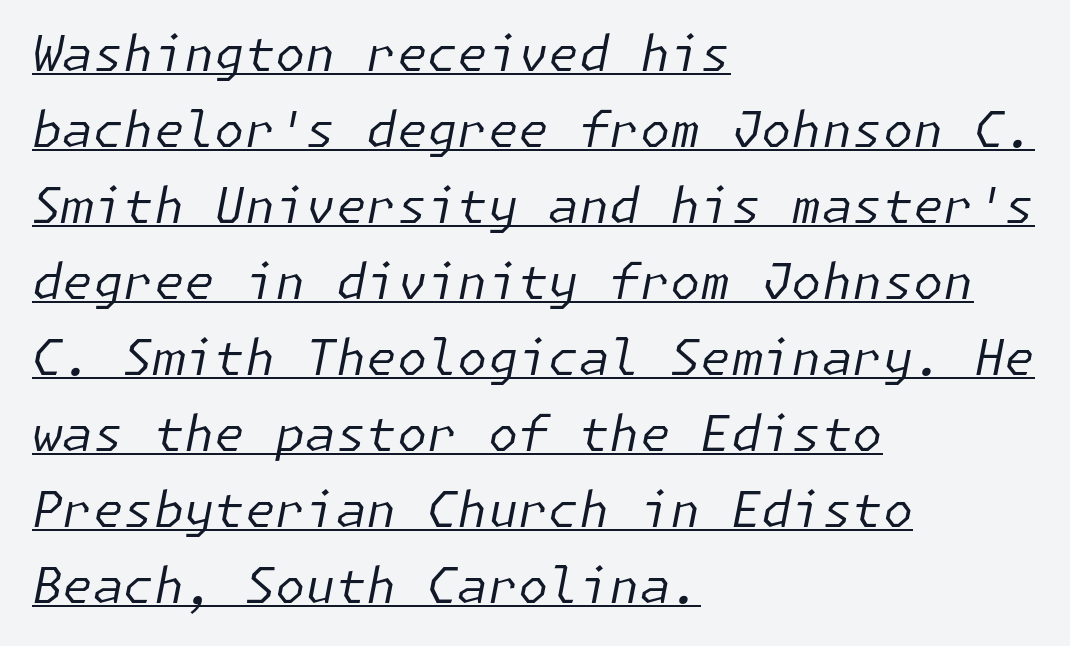
No extra tracking has been applied to these lines. Line beginnings align vertically; line endings do not. Students, observe the line beneath the letters — that is underlining. The letterforms sit at book weight or below. Interline gaps are of average width in this sample.
